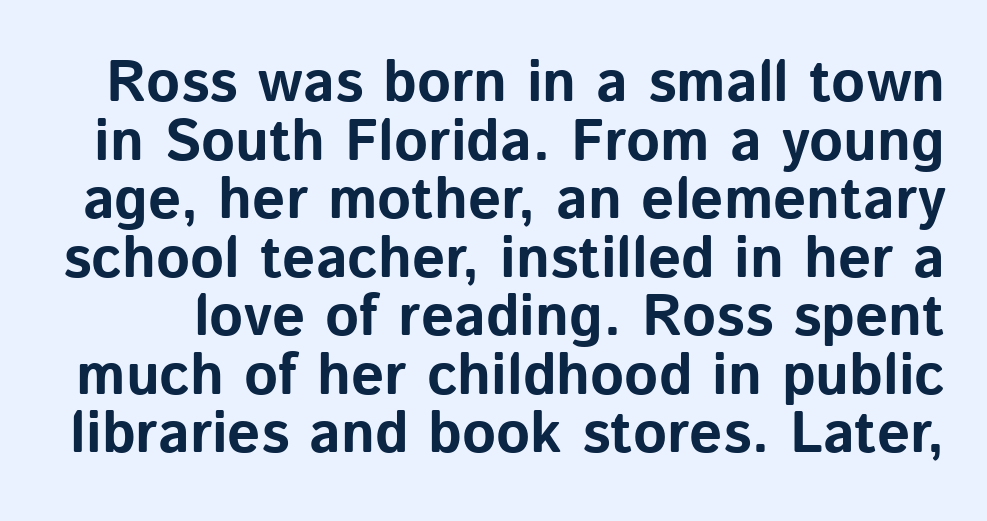
Each glyph is drawn with heavy, bold strokes. A bare baseline throughout the passage. This sample has the flowing, uneven cadence of proportional lettering. Short note: letters normally spaced. The characters display no serif detailing; their extremities are plain. Whoever set this chose condensed vertical rhythm over breathing room.
